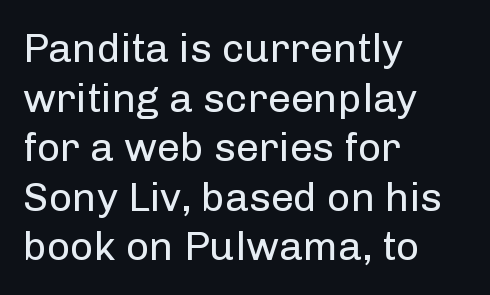
Tall strokes in this sample are plumb rather than angled. Are there feet on the stems? There aren't — it's a sans. The strokes are not fattened; the text isn't bold. The strip under each line holds only bare page. Observe the ordinary spacing: letters are neighbours, not strangers. The face used here is proportionally spaced, like ordinary book or web type.
